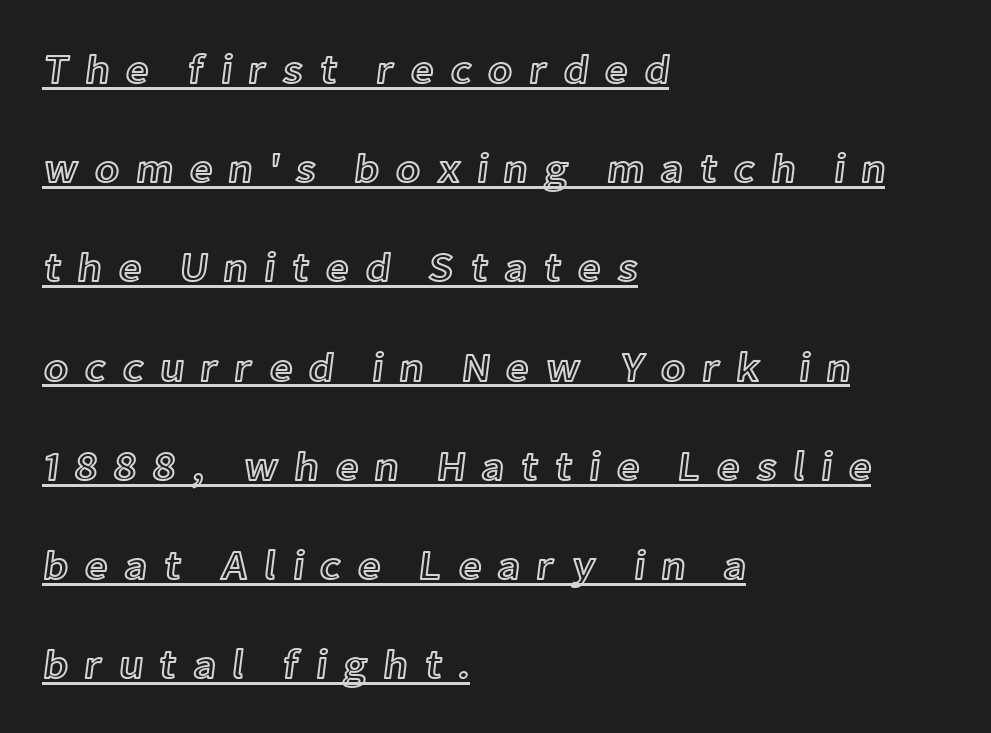
Horizontal alignment here is leftward, the default for most running prose. Descenders here cross a horizontal rule under the line. Proportional: the letters do not fall into vertical columns. The gaps between neighbouring characters are conspicuously large.
